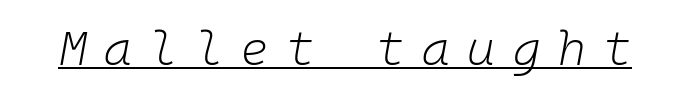
The passage shown is underscored from start to finish. Between one letter and the next there's a generous, obvious gap. The glyphs look as if they've been sheared to an angle. Stroke mass is kept to a normal reading level or below.
